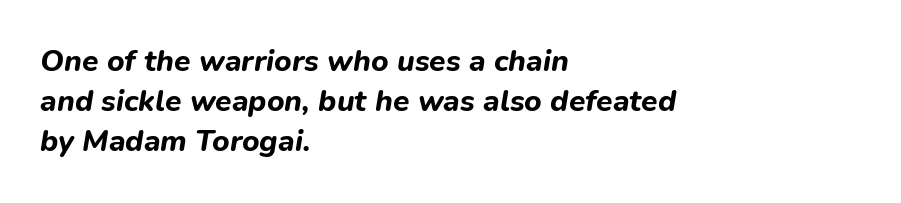
The whole block is typeset with a tilt. This rendering features lettering with no underline. Caption: multi-line text, flush left, ragged right. These lines carry a lot of weight — the face is fully bold. Quick note: interline space is typical.
